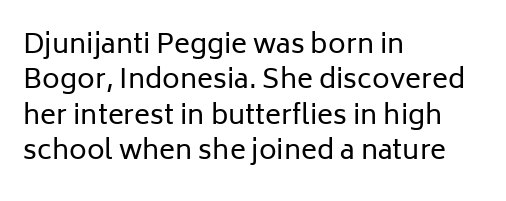
The image shows 27 px text type, upright; set left-aligned, normal line spacing (1.31x), normal letter spacing, not underlined.
